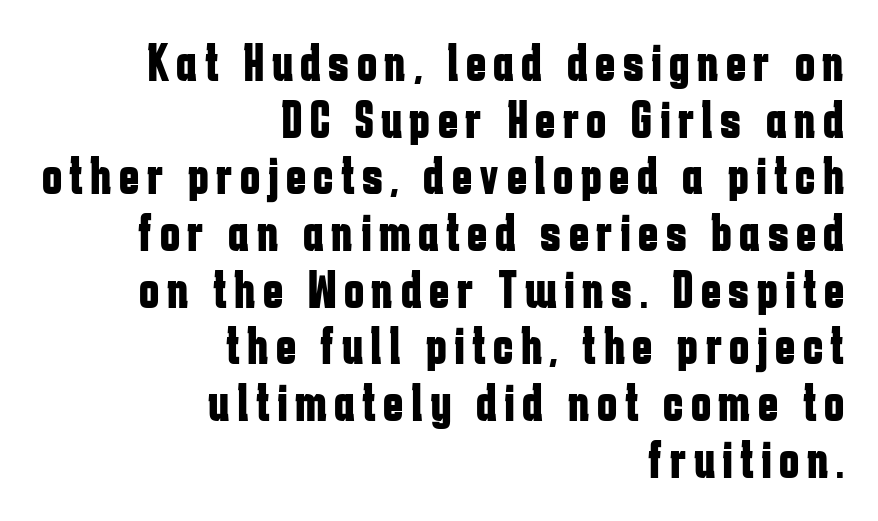
The image shows 54 px bold, condensed sans-serif type, upright; set right-aligned, tight line spacing (1.05x), not underlined; low stroke contrast and a medium x-height.
